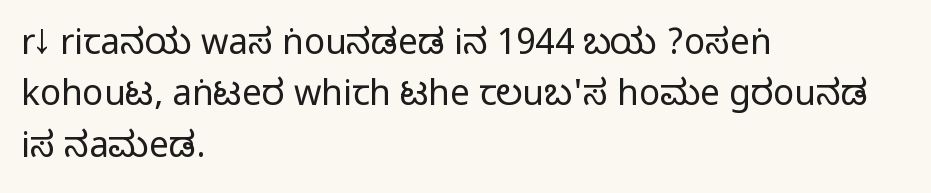
The image shows 35 px condensed sans-serif type, upright; set left-aligned, normal line spacing (1.47x), normal letter spacing, not underlined; medium stroke contrast.
